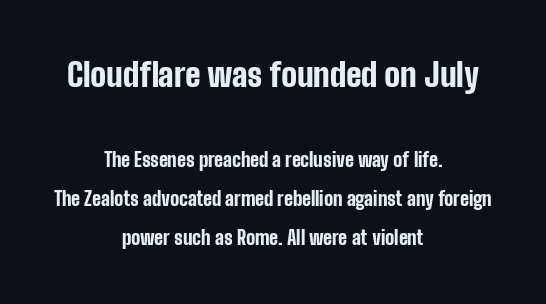
Q: Is the text bold? A: Yes.
Q: Is the text italic (slanted)? A: No, it is upright.
Q: Is the typeface a serif or a sans-serif typeface? A: Sans-serif.
Q: Is the text underlined? A: No.
Q: How is the paragraph aligned? A: Centered.
Q: Is the spacing between letters normal or unusually wide? A: Normal.
Q: Is the spacing between lines tight, normal or loose? A: Loose.
Q: Which block of text is set in a larger size, the first (top) or the second (bottom)? A: The first (top) one.
Q: Width (condensed, normal, or wide)? A: Condensed.
Q: Stroke contrast? A: Low.
Q: x-height? A: Medium.
Q: Monospaced? A: No.
